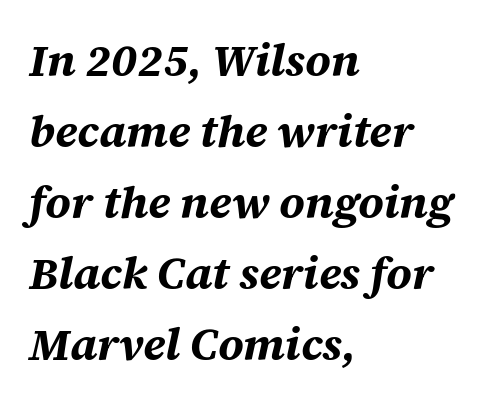
The image shows 45 px bold type, italic (leaning right); set left-aligned, normal line spacing (1.58x), normal letter spacing, not underlined; medium stroke contrast and a large x-height.
